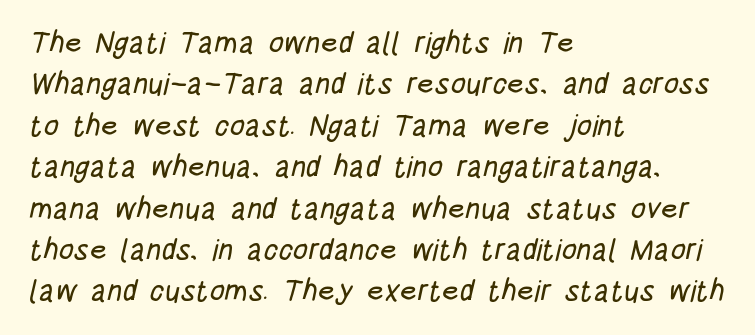
Tracking here is standard; glyphs follow each other at the usual distance. Short and long lines alike share a common starting point at left. In terms of leading, this rendering sits right in the middle. Regarding serifs, this sample does without them. Has an underline been added? It has not. Here the designer chose a conventional face with non-uniform glyph widths.
